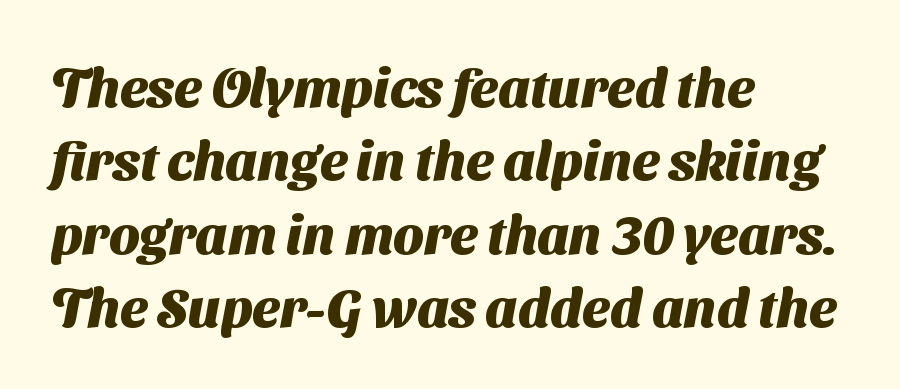
Q: Is the text bold? A: Yes.
Q: Is the typeface a serif or a sans-serif typeface? A: Sans-serif.
Q: Is the text underlined? A: No.
Q: How is the paragraph aligned? A: Left-aligned.
Q: Is the spacing between letters normal or unusually wide? A: Normal.
Q: Is the spacing between lines tight, normal or loose? A: Normal.
Q: Width (condensed, normal, or wide)? A: Normal.
Q: Stroke contrast? A: Medium.
Q: x-height? A: Medium.
Q: Monospaced? A: No.
